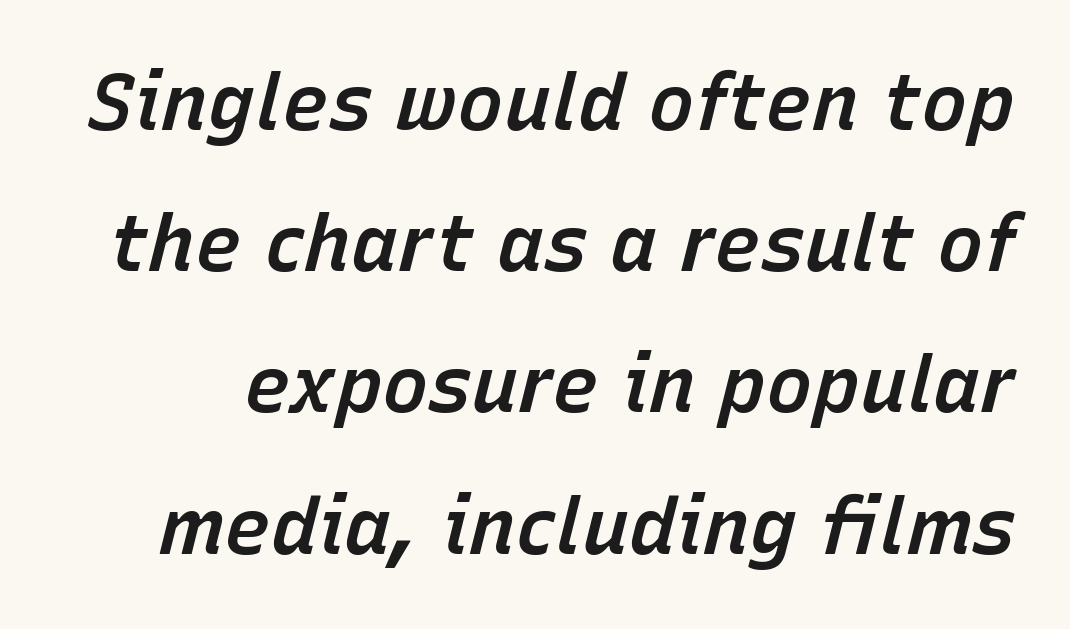
Just letters on the line, the space beneath them empty. Character widths vary here, with narrow letters taking less room than wide ones. Emphasis-style slanted type is in use. A semibold gives these letters moderate extra thickness, short of bold. Honestly, the letter spacing is just normal — you wouldn't notice it.
